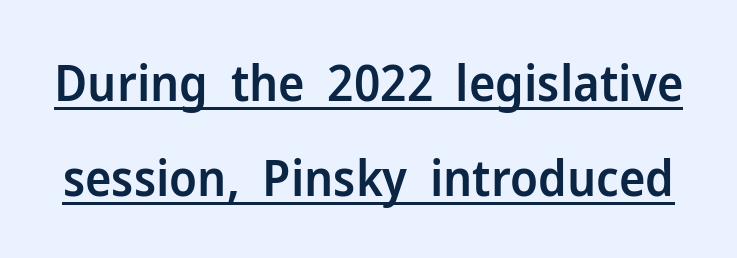
Somebody hit Ctrl+U on this one — the words are underlined. Do the letters lean? They stand straight. In terms of weight, the rendering is demibold, just under bold. These lines stand farther apart than default settings would place them.
